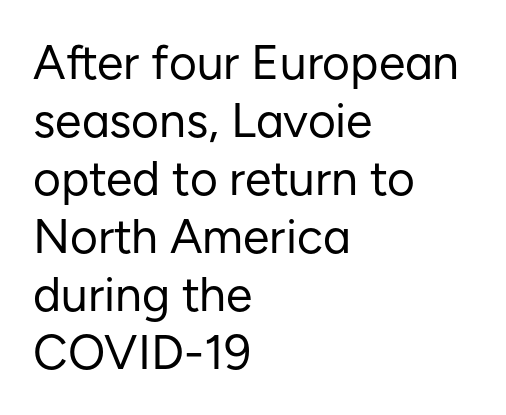
The image shows 48 px regular-weight sans-serif type, upright; set left-aligned, line spacing 1.21x, normal letter spacing, not underlined; low stroke contrast and a medium x-height.
